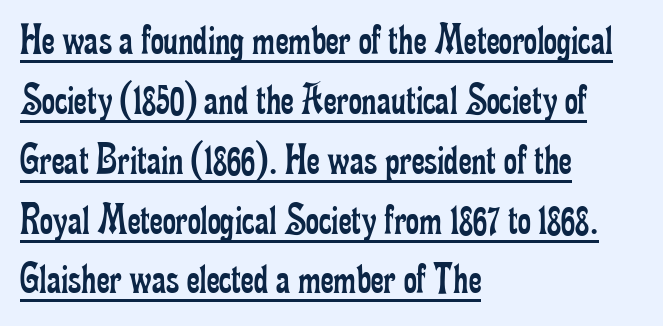
{"serif": "yes", "italic": "no", "bold": "no", "weight": "regular", "width": "condensed", "stroke_contrast": "low", "x_height": "small", "monospaced": "no", "underline": "yes", "align": "left", "line_spacing": "normal", "line_spacing_ratio": 1.33, "letter_spacing": "normal", "letter_spacing_em": 0.0, "glyph_px": 45}
